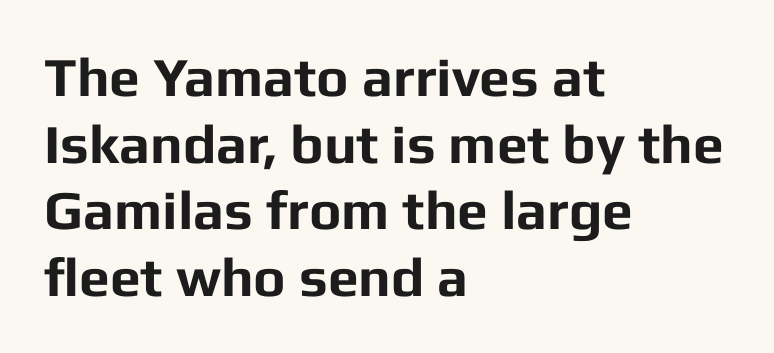
Q: Is the text bold? A: Yes.
Q: Is the text italic (slanted)? A: No, it is upright.
Q: Is the typeface a serif or a sans-serif typeface? A: Sans-serif.
Q: Is the text underlined? A: No.
Q: How is the paragraph aligned? A: Left-aligned.
Q: Is the spacing between letters normal or unusually wide? A: Normal.
Q: Width (condensed, normal, or wide)? A: Normal.
Q: Stroke contrast? A: Low.
Q: x-height? A: Medium.
Q: Monospaced? A: No.
